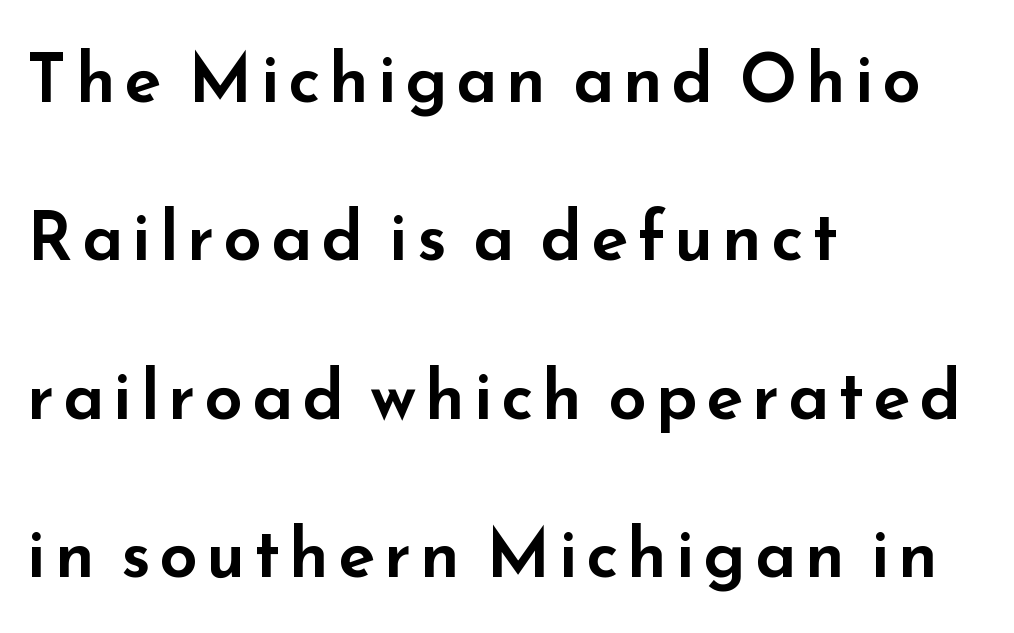
Q: Is the text italic (slanted)? A: No, it is upright.
Q: Is the typeface a serif or a sans-serif typeface? A: Sans-serif.
Q: Is the text underlined? A: No.
Q: How is the paragraph aligned? A: Left-aligned.
Q: Is the spacing between lines tight, normal or loose? A: Loose.
Q: Width (condensed, normal, or wide)? A: Wide.
Q: Stroke contrast? A: Low.
Q: x-height? A: Small.
Q: Monospaced? A: No.
